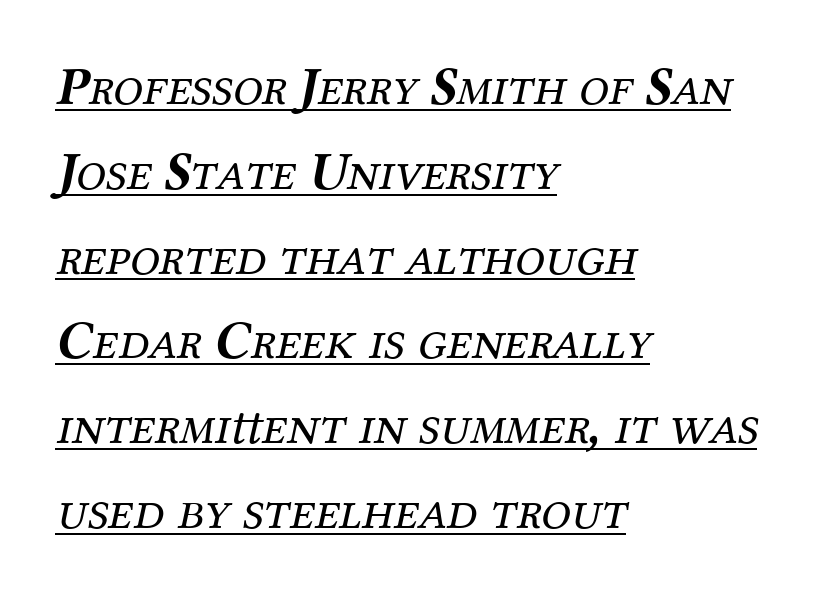
Q: Is the text bold? A: No.
Q: Is the text italic (slanted)? A: Yes, it leans right by about 12 degrees.
Q: Is the typeface a serif or a sans-serif typeface? A: Serif.
Q: Is the text underlined? A: Yes.
Q: How is the paragraph aligned? A: Left-aligned.
Q: Is the spacing between letters normal or unusually wide? A: Normal.
Q: Is the spacing between lines tight, normal or loose? A: Normal.
Q: Width (condensed, normal, or wide)? A: Normal.
Q: Stroke contrast? A: Medium.
Q: x-height? A: Medium.
Q: Monospaced? A: No.
